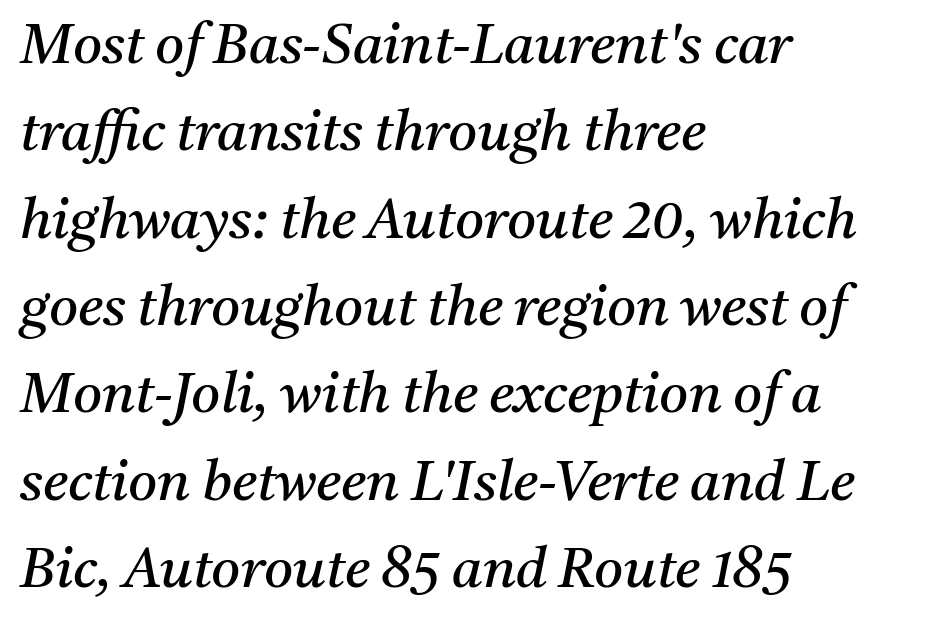
{"serif": "yes", "italic": "yes", "lean": "right", "slant_degrees": 11, "bold": "no", "weight": "regular", "width": "normal", "stroke_contrast": "medium", "x_height": "medium", "monospaced": "no", "underline": "no", "align": "left", "line_spacing": "normal", "line_spacing_ratio": 1.56, "letter_spacing": "normal", "letter_spacing_em": 0.0, "glyph_px": 56}
